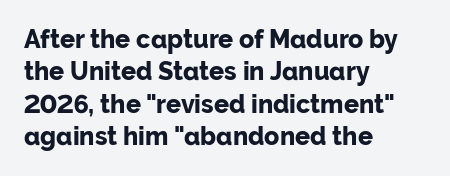
Q: Is the text bold? A: Yes.
Q: Is the text italic (slanted)? A: No, it is upright.
Q: Is the text underlined? A: No.
Q: How is the paragraph aligned? A: Left-aligned.
Q: Is the spacing between letters normal or unusually wide? A: Normal.
Q: Is the spacing between lines tight, normal or loose? A: Normal.
